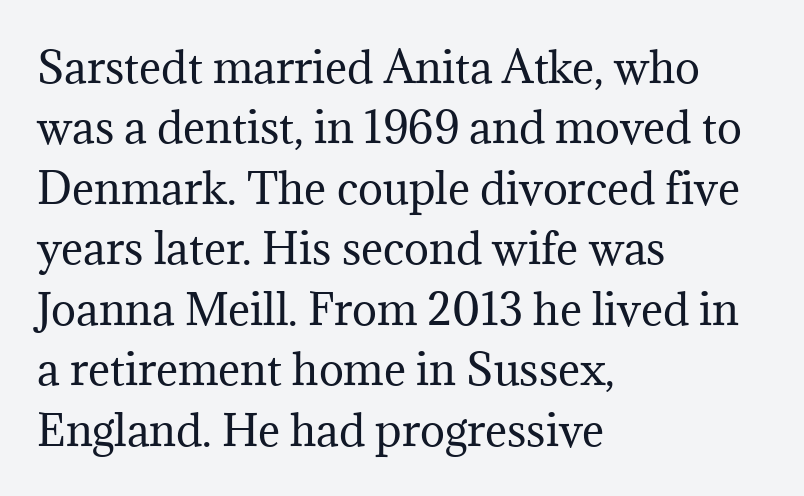
Q: Is the text bold? A: No.
Q: Is the text italic (slanted)? A: No, it is upright.
Q: Is the typeface a serif or a sans-serif typeface? A: Serif.
Q: Is the text underlined? A: No.
Q: How is the paragraph aligned? A: Left-aligned.
Q: Is the spacing between letters normal or unusually wide? A: Normal.
Q: Is the spacing between lines tight, normal or loose? A: Normal.
Q: Width (condensed, normal, or wide)? A: Normal.
Q: Stroke contrast? A: Medium.
Q: x-height? A: Medium.
Q: Monospaced? A: No.
